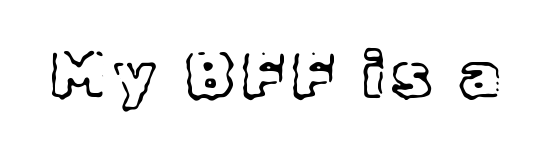
{"italic": "no", "width": "normal", "x_height": "medium", "monospaced": "no", "underline": "no", "glyph_px": 65}
